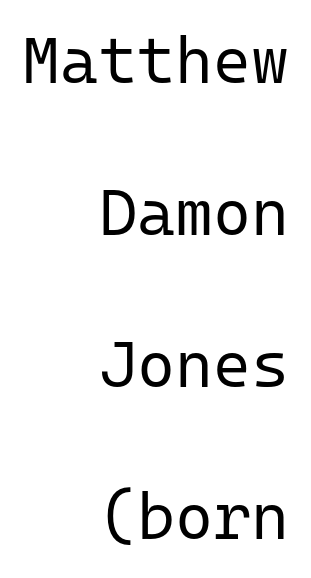
The image shows 65 px regular-weight sans-serif type, upright, monospaced; set right-aligned, loose line spacing (2.34x), normal letter spacing, not underlined; low stroke contrast and a medium x-height.
